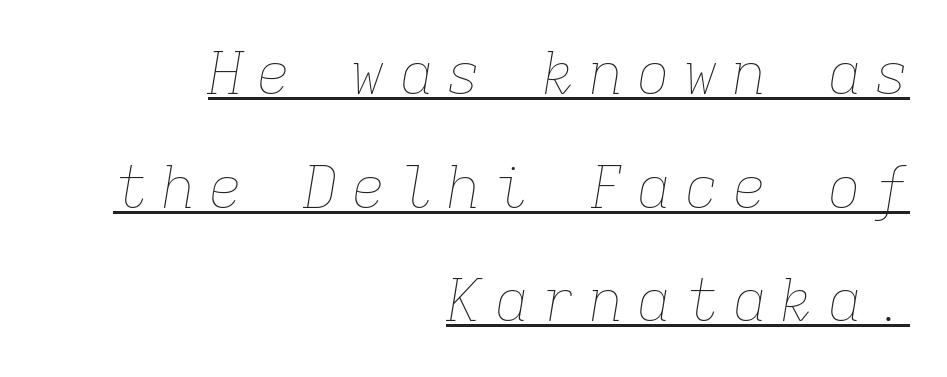
Here the designer chose a console-style face with uniform glyph widths. Vertically, the passage feels expansive, rows floating well apart. The passage shown is not bold in any degree. Each line of the rendering has a horizontal stroke beneath the glyphs. These lines stack with their right ends in a neat column.
